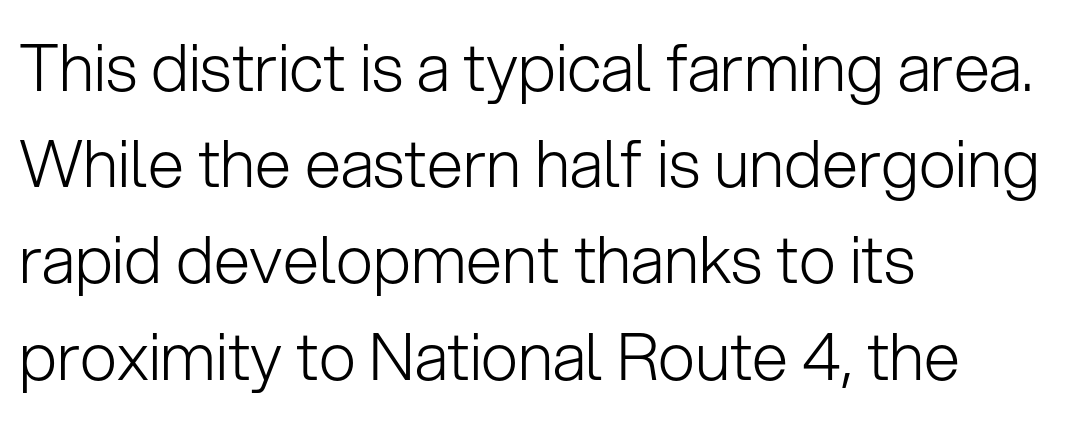
{"serif": "no", "italic": "no", "bold": "no", "weight": "light", "width": "normal", "stroke_contrast": "low", "x_height": "medium", "monospaced": "no", "underline": "no", "align": "left", "line_spacing": "normal", "line_spacing_ratio": 1.48, "letter_spacing": "normal", "letter_spacing_em": 0.0, "glyph_px": 65}
